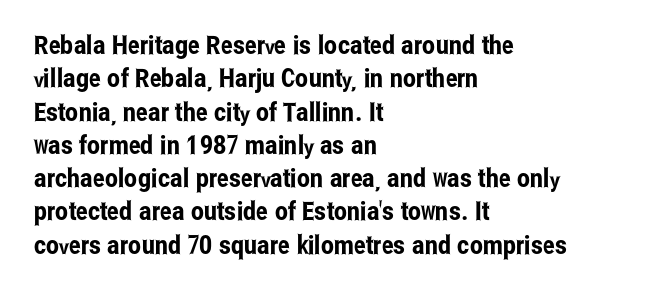
The image shows 26 px text type, upright; set left-aligned, normal line spacing (1.28x), normal letter spacing, not underlined.
